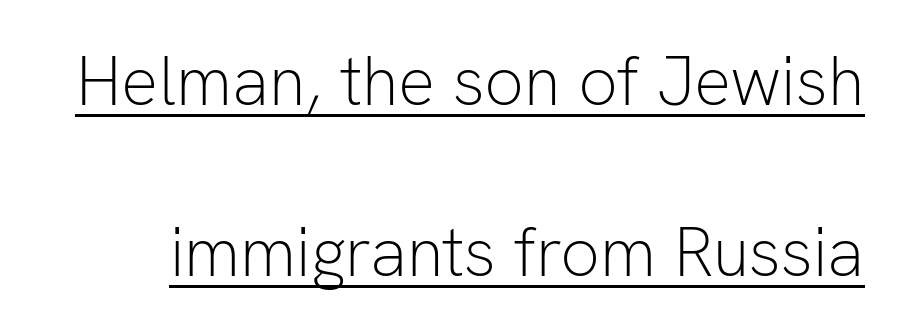
Q: Is the text bold? A: No.
Q: Is the text italic (slanted)? A: No, it is upright.
Q: Is the typeface a serif or a sans-serif typeface? A: Sans-serif.
Q: Is the text underlined? A: Yes.
Q: Is the spacing between letters normal or unusually wide? A: Normal.
Q: Is the spacing between lines tight, normal or loose? A: Loose.
Q: Width (condensed, normal, or wide)? A: Normal.
Q: Stroke contrast? A: Low.
Q: x-height? A: Medium.
Q: Monospaced? A: No.
